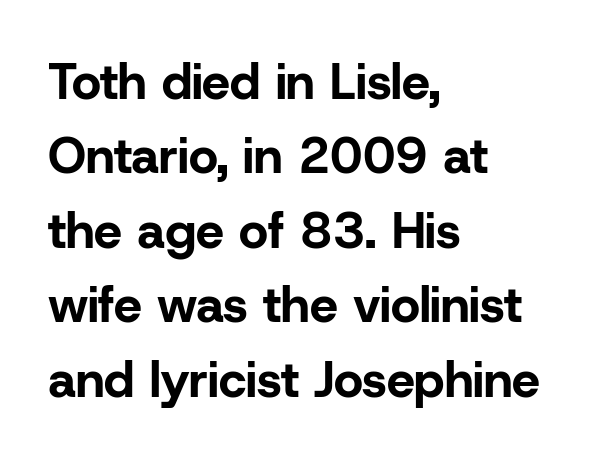
Default kerning and tracking; the words read as compact shapes. To sum up the face: it is a sans, with no serifs. The passage shown is typed in a proportional face where columns would drift. These lines sit exactly where default settings would place them.
